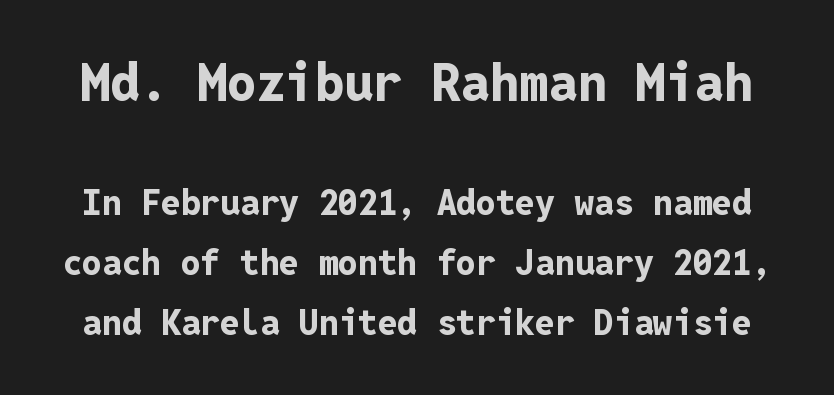
The image shows 52 px bold sans-serif type, upright, monospaced; set line spacing 1.72x, normal letter spacing, not underlined; the first (top) block is 1.49x larger; low stroke contrast and a medium x-height.
